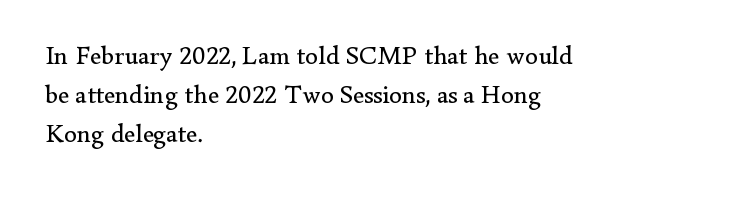
The image shows 26 px text type, upright; set left-aligned, normal line spacing (1.5x), normal letter spacing, not underlined.
